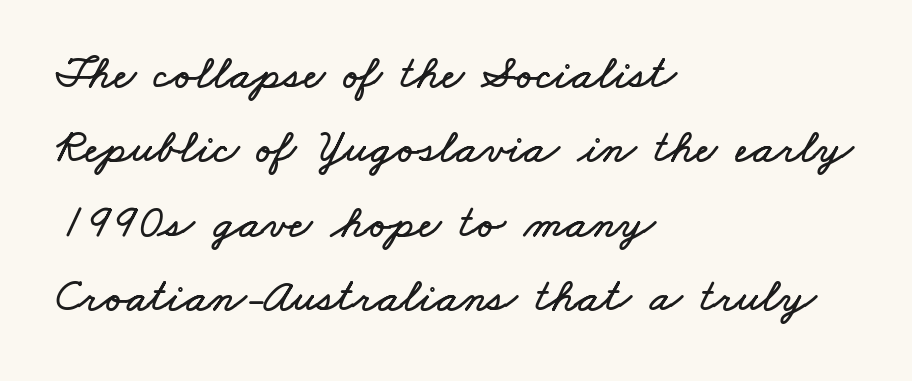
Horizontally, the lines are justified to the leading edge only. Caption: standard tracking, unaltered. The line-height multiplier appears to be the usual default. Rule under the text: the space is simply empty. The rendering uses natural spacing where letterforms have individual widths.
